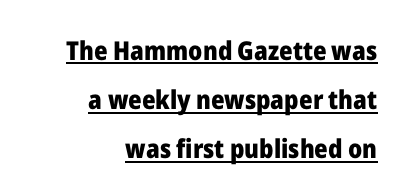
The image shows 26 px bold type, upright; set right-aligned, line spacing 1.89x, normal letter spacing, underlined.
